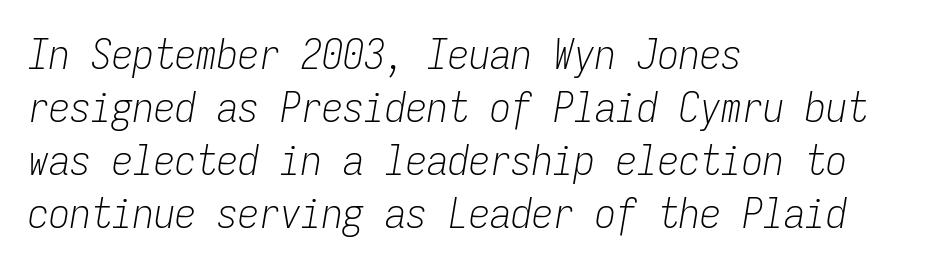
The image shows 42 px light, condensed type, italic (leaning right), monospaced; set left-aligned, normal line spacing (1.26x), normal letter spacing, not underlined; low stroke contrast and a medium x-height.
